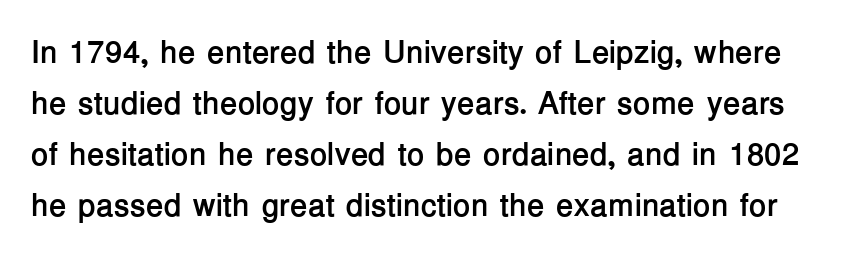
{"serif": "no", "italic": "no", "bold": "yes", "weight": "semibold", "width": "normal", "stroke_contrast": "low", "x_height": "medium", "monospaced": "no", "underline": "no", "line_spacing": "normal", "line_spacing_ratio": 1.59, "letter_spacing": "normal", "letter_spacing_em": 0.0, "glyph_px": 32}
